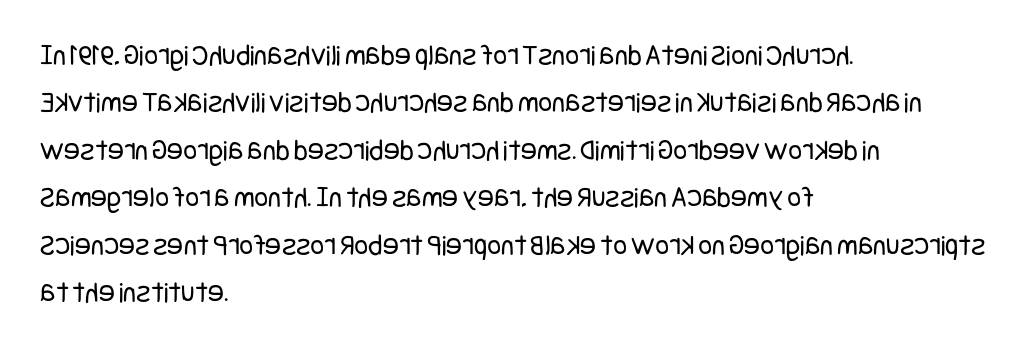
{"serif": "no", "italic": "no", "bold": "no", "weight": "regular", "width": "condensed", "stroke_contrast": "low", "x_height": "large", "underline": "no", "align": "left", "line_spacing": "normal", "line_spacing_ratio": 1.58, "letter_spacing": "normal", "letter_spacing_em": 0.0, "glyph_px": 30}
